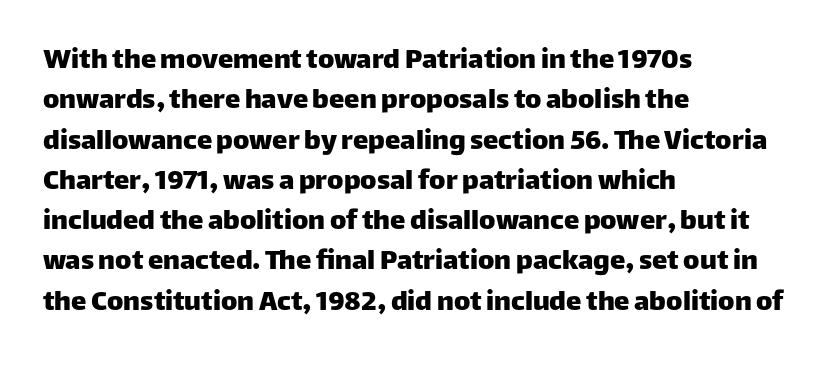
The image shows 31 px sans-serif type, upright; set left-aligned, normal line spacing (1.3x), normal letter spacing, not underlined; low stroke contrast and a large x-height.
